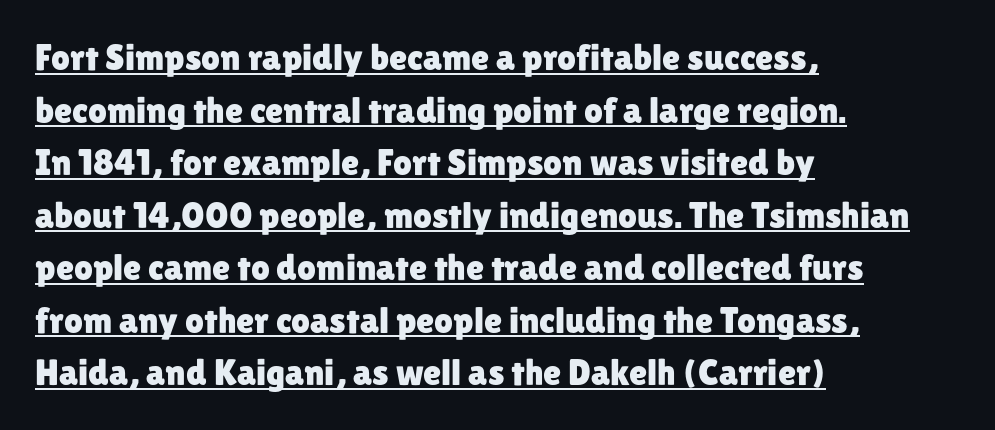
{"serif": "no", "italic": "no", "width": "normal", "stroke_contrast": "low", "x_height": "medium", "monospaced": "no", "underline": "yes", "align": "left", "line_spacing": "normal", "line_spacing_ratio": 1.42, "letter_spacing": "normal", "letter_spacing_em": 0.0, "glyph_px": 37}
